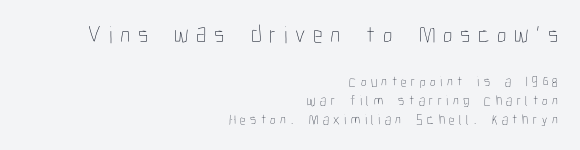
The image shows 24 px text type, upright; set right-aligned, normal line spacing (1.37x), unusually wide letter spacing (+0.32 em), not underlined; the first (top) block is 1.71x larger.
